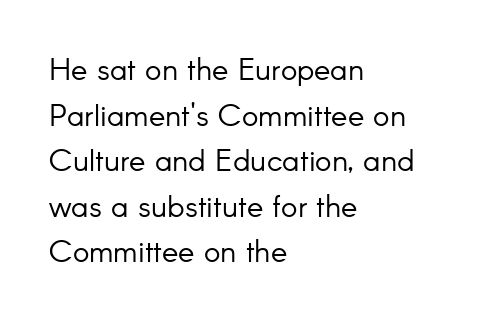
{"serif": "no", "italic": "no", "bold": "no", "weight": "light", "width": "normal", "stroke_contrast": "low", "x_height": "small", "monospaced": "no", "underline": "no", "align": "left", "line_spacing": "normal", "line_spacing_ratio": 1.47, "letter_spacing": "normal", "letter_spacing_em": 0.0, "glyph_px": 31}
